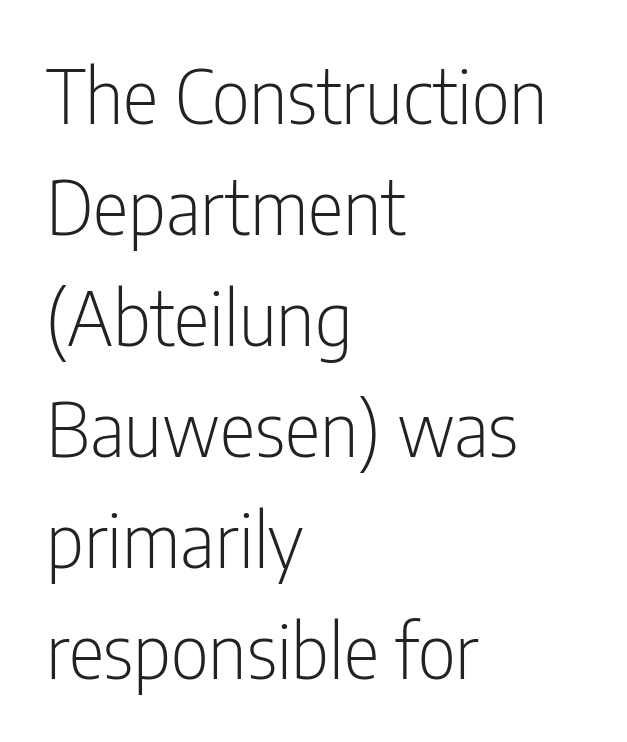
These lines sit exactly where default settings would place them. A typesetter would call this proportional, since set widths differ per character. Teacher's note: observe the even left margin — that is flush-left alignment. A typesetter would mark this as roman, not italic. No word sits above an underline.
